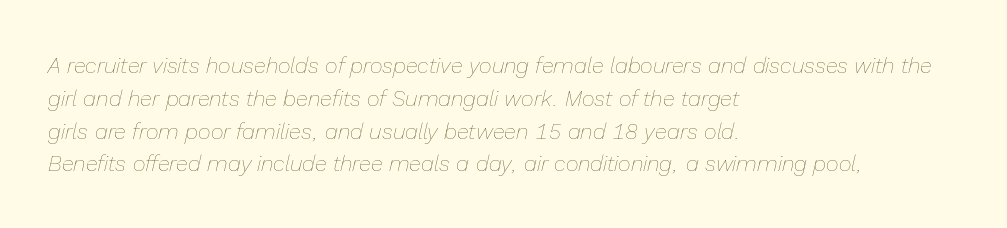
{"italic": "yes", "lean": "right", "slant_degrees": 13, "bold": "no", "underline": "no", "align": "left", "line_spacing": "normal", "line_spacing_ratio": 1.49, "letter_spacing": "normal", "letter_spacing_em": 0.0, "glyph_px": 22}
